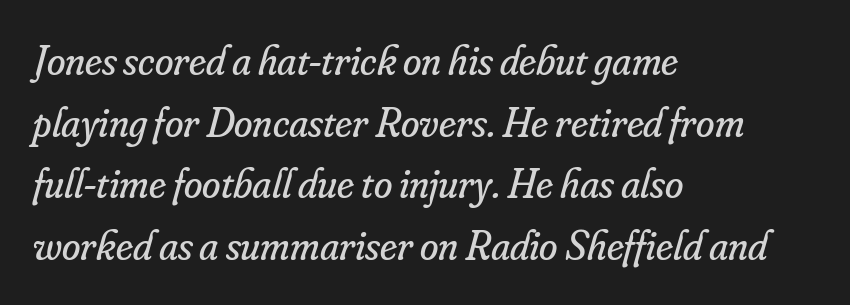
Rule under the text: the space is simply empty. Yep, those are serifs on the letters. Short note: letters normally spaced. The letters look calm and open, with moderate or lighter stems.
